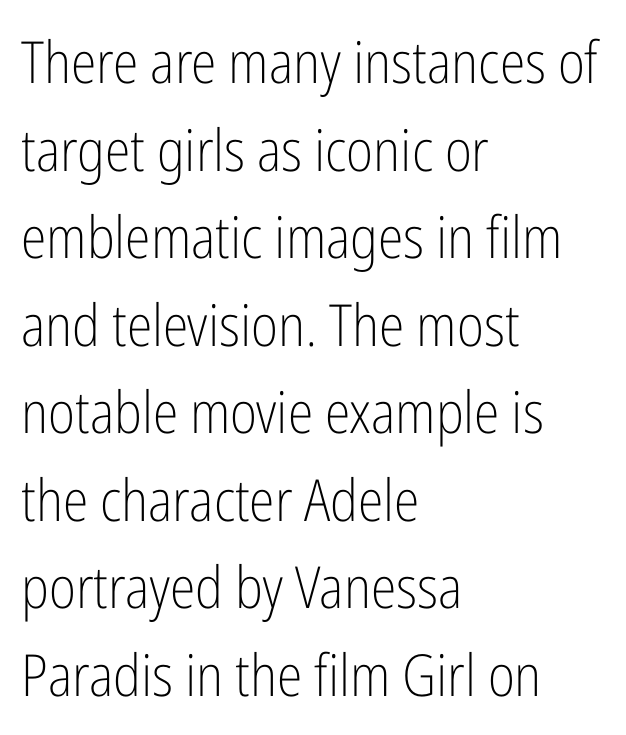
The image shows 58 px light, condensed sans-serif type, upright; set left-aligned, normal line spacing (1.51x), normal letter spacing, not underlined; low stroke contrast and a medium x-height.
